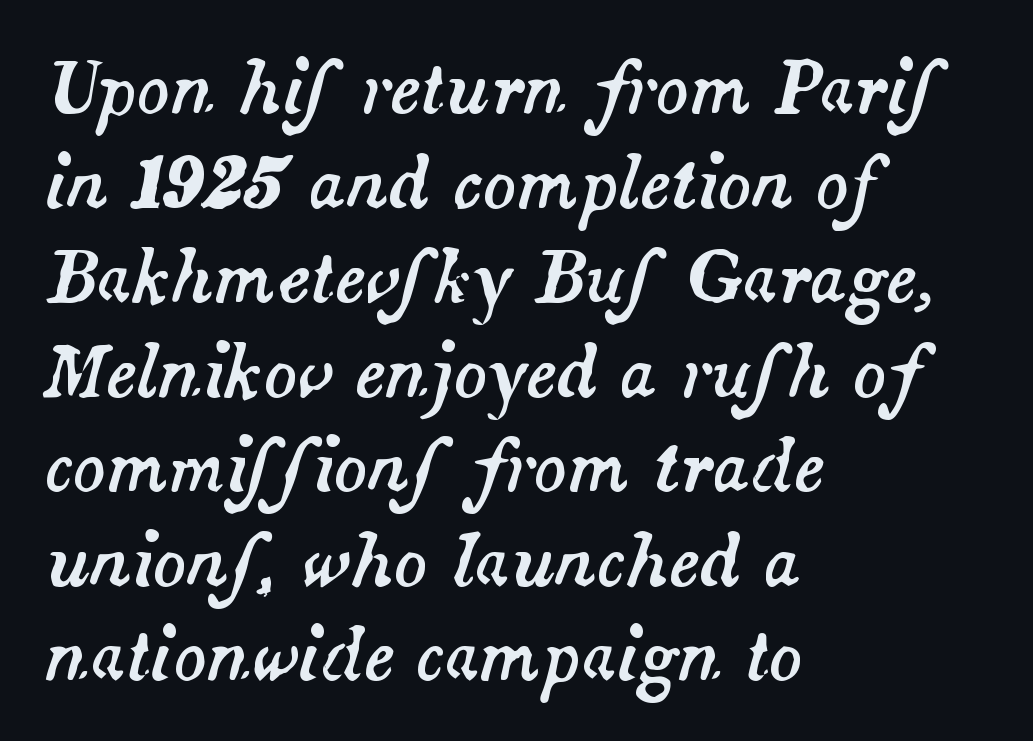
Q: Is the text italic (slanted)? A: Yes, it leans right by about 14 degrees.
Q: Is the text underlined? A: No.
Q: How is the paragraph aligned? A: Left-aligned.
Q: Is the spacing between letters normal or unusually wide? A: Normal.
Q: Is the spacing between lines tight, normal or loose? A: Normal.
Q: Width (condensed, normal, or wide)? A: Normal.
Q: Stroke contrast? A: Medium.
Q: x-height? A: Small.
Q: Monospaced? A: No.
